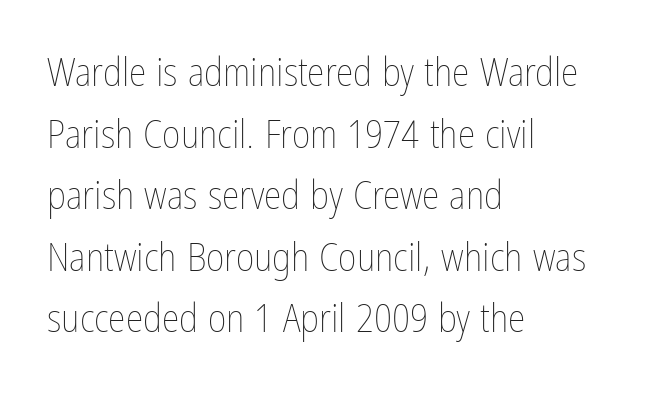
{"italic": "no", "bold": "no", "weight": "thin", "width": "condensed", "stroke_contrast": "low", "x_height": "medium", "monospaced": "no", "underline": "no", "align": "left", "line_spacing": "normal", "line_spacing_ratio": 1.54, "letter_spacing": "normal", "letter_spacing_em": 0.0, "glyph_px": 40}
